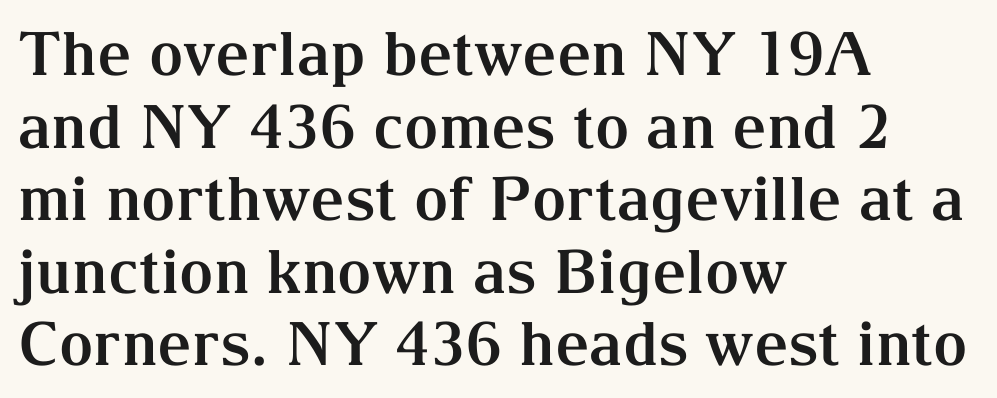
Q: Is the text bold? A: Yes.
Q: Is the text italic (slanted)? A: No, it is upright.
Q: Is the typeface a serif or a sans-serif typeface? A: Serif.
Q: Is the text underlined? A: No.
Q: How is the paragraph aligned? A: Left-aligned.
Q: Is the spacing between letters normal or unusually wide? A: Normal.
Q: Width (condensed, normal, or wide)? A: Normal.
Q: Stroke contrast? A: Medium.
Q: x-height? A: Medium.
Q: Monospaced? A: No.
